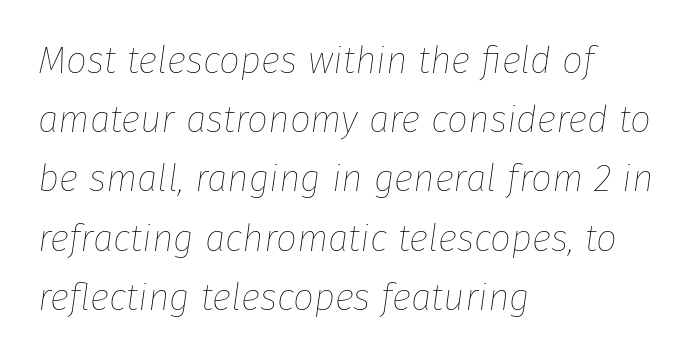
{"italic": "yes", "lean": "right", "slant_degrees": 8, "bold": "no", "weight": "thin", "width": "normal", "stroke_contrast": "low", "x_height": "medium", "monospaced": "no", "underline": "no", "align": "left", "line_spacing": "normal", "line_spacing_ratio": 1.6, "letter_spacing": "normal", "letter_spacing_em": 0.0, "glyph_px": 37}
